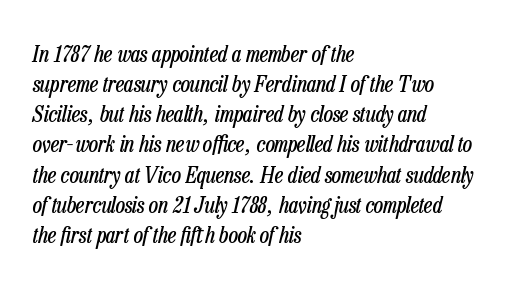
Q: Is the text bold? A: No.
Q: Is the text italic (slanted)? A: Yes, it leans right by about 13 degrees.
Q: Is the text underlined? A: No.
Q: How is the paragraph aligned? A: Left-aligned.
Q: Is the spacing between letters normal or unusually wide? A: Normal.
Q: Is the spacing between lines tight, normal or loose? A: Normal.
